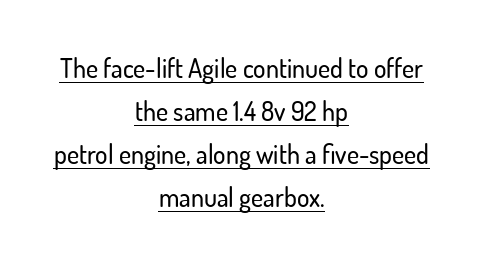
{"italic": "no", "underline": "yes", "align": "center", "line_spacing": "normal", "line_spacing_ratio": 1.65, "letter_spacing": "normal", "letter_spacing_em": 0.0, "glyph_px": 26}
